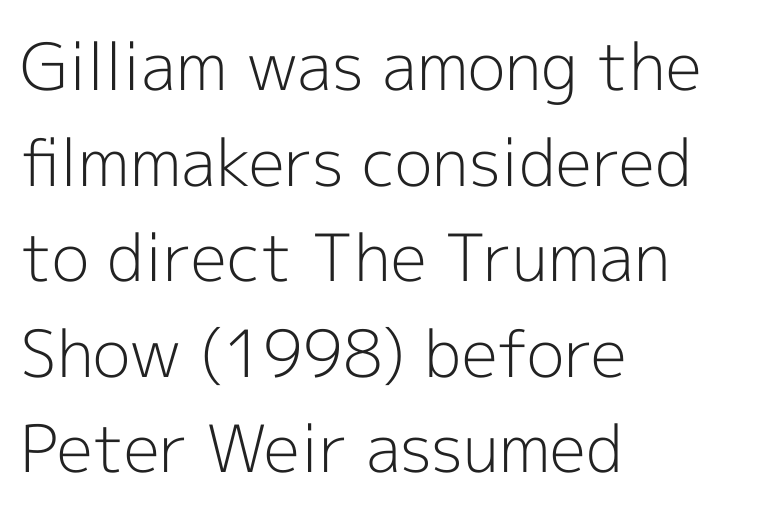
{"serif": "no", "italic": "no", "bold": "no", "weight": "light", "width": "normal", "x_height": "medium", "monospaced": "no", "underline": "no", "align": "left", "line_spacing": "normal", "line_spacing_ratio": 1.47, "letter_spacing": "normal", "letter_spacing_em": 0.0, "glyph_px": 65}
